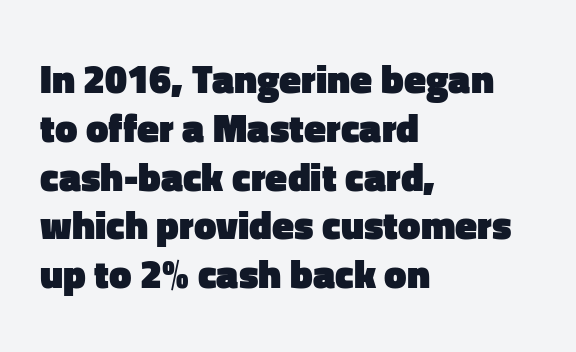
{"serif": "no", "italic": "no", "bold": "yes", "weight": "heavy", "width": "normal", "stroke_contrast": "low", "x_height": "medium", "monospaced": "no", "underline": "no", "align": "left", "line_spacing_ratio": 1.22, "letter_spacing": "normal", "letter_spacing_em": 0.0, "glyph_px": 40}
